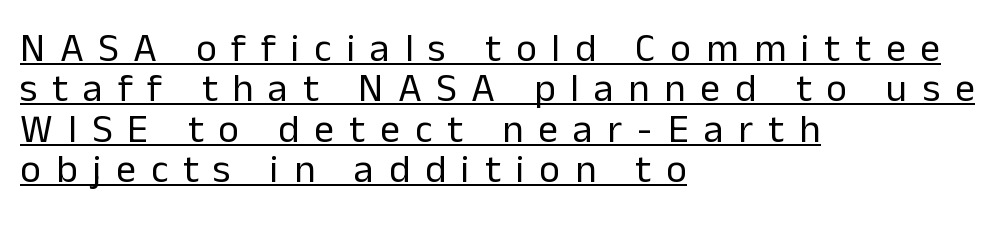
Q: Is the text bold? A: No.
Q: Is the text italic (slanted)? A: No, it is upright.
Q: Is the typeface a serif or a sans-serif typeface? A: Sans-serif.
Q: Is the text underlined? A: Yes.
Q: How is the paragraph aligned? A: Left-aligned.
Q: Is the spacing between letters normal or unusually wide? A: Unusually wide.
Q: Is the spacing between lines tight, normal or loose? A: Tight.
Q: Width (condensed, normal, or wide)? A: Normal.
Q: Stroke contrast? A: Low.
Q: x-height? A: Medium.
Q: Monospaced? A: No.
